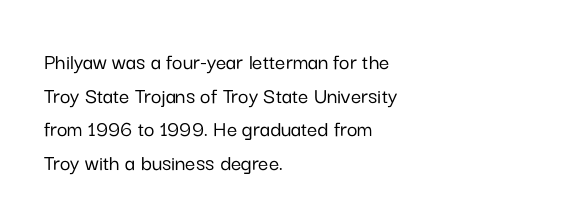
{"italic": "no", "underline": "no", "align": "left", "line_spacing": "normal", "line_spacing_ratio": 1.46, "letter_spacing": "normal", "letter_spacing_em": 0.0, "glyph_px": 23}
